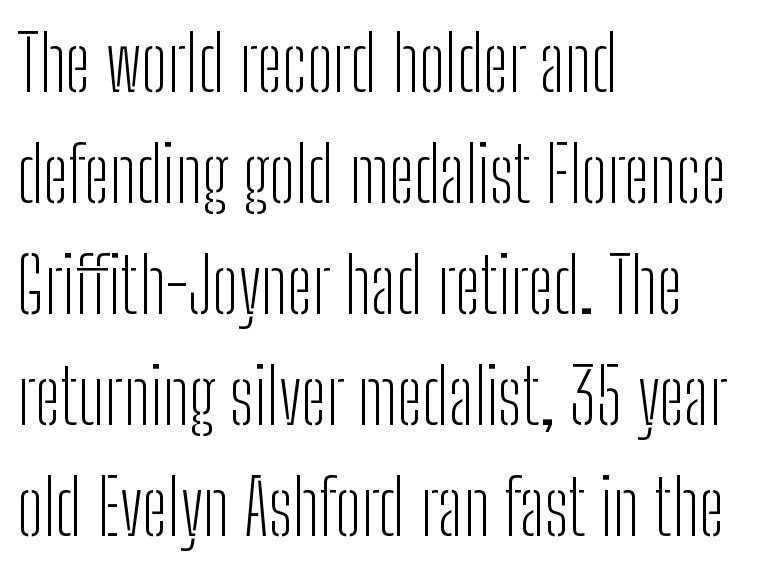
Typeset ragged right — the left edge is the straight one. On a weight scale, this lands at 450 or below. Line spacing here is normal. Nobody touched the tracking dial on this one. Font category for this specimen: sans-serif. Ascenders rise straight up at ninety degrees.
